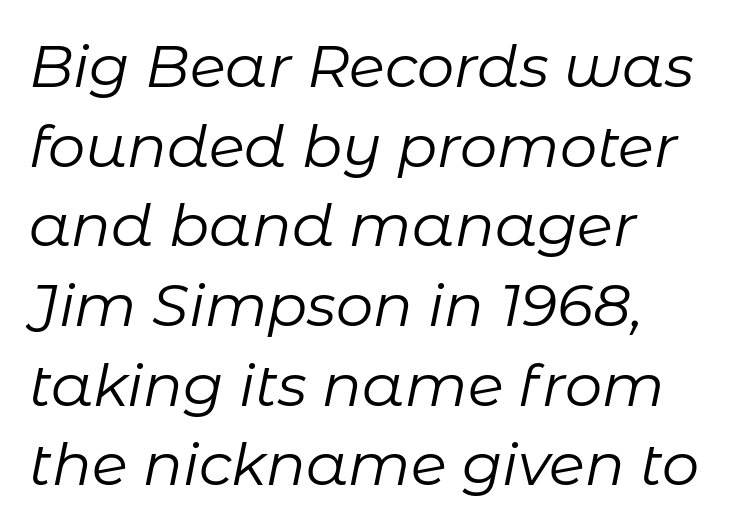
Q: Is the text bold? A: No.
Q: Is the text italic (slanted)? A: Yes, it leans right by about 11 degrees.
Q: Is the text underlined? A: No.
Q: Is the spacing between letters normal or unusually wide? A: Normal.
Q: Is the spacing between lines tight, normal or loose? A: Normal.
Q: Width (condensed, normal, or wide)? A: Normal.
Q: Stroke contrast? A: Low.
Q: x-height? A: Medium.
Q: Monospaced? A: No.
